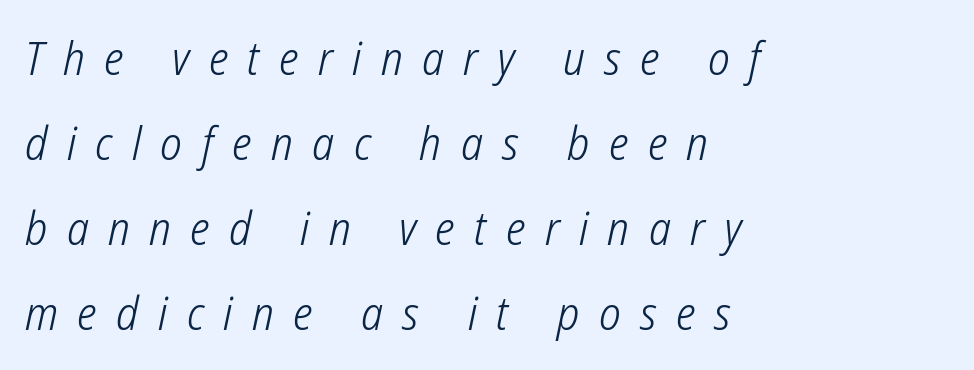
{"serif": "no", "bold": "no", "weight": "light", "width": "condensed", "stroke_contrast": "low", "x_height": "medium", "monospaced": "no", "underline": "no", "align": "left", "line_spacing_ratio": 1.85, "letter_spacing": "wide", "letter_spacing_em": 0.42, "glyph_px": 46}
